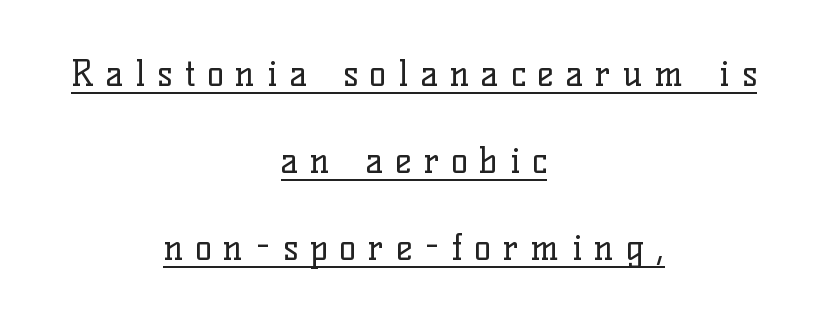
The image shows 35 px regular-weight serif type, upright; set centered, loose line spacing (2.48x), unusually wide letter spacing (+0.34 em), underlined; low stroke contrast and a medium x-height.
